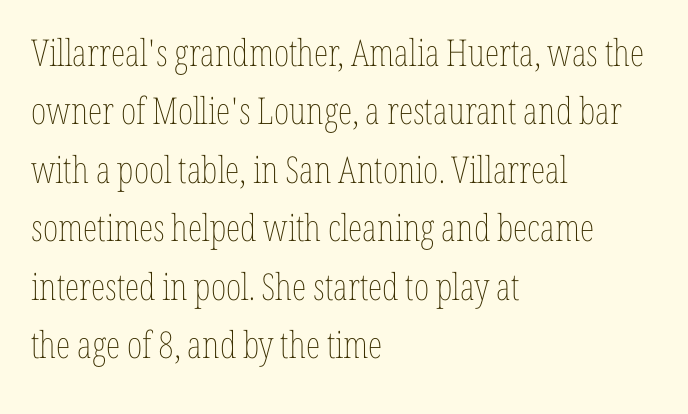
A typesetter would call this leading conventional body-copy spacing. Proportional: the letters do not fall into vertical columns. Each row of text sits above clean, open space. Stroke mass is kept to a normal reading level or below. Notice how the passage keeps a crisp vertical edge on the left only. The typography opts for an upright posture over an oblique one.
